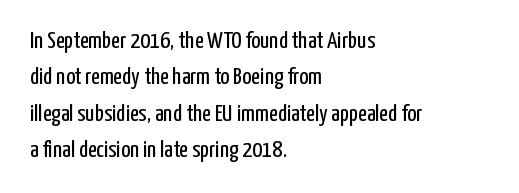
{"italic": "no", "bold": "no", "underline": "no", "align": "left", "line_spacing": "normal", "line_spacing_ratio": 1.52, "letter_spacing": "normal", "letter_spacing_em": 0.0, "glyph_px": 24}
